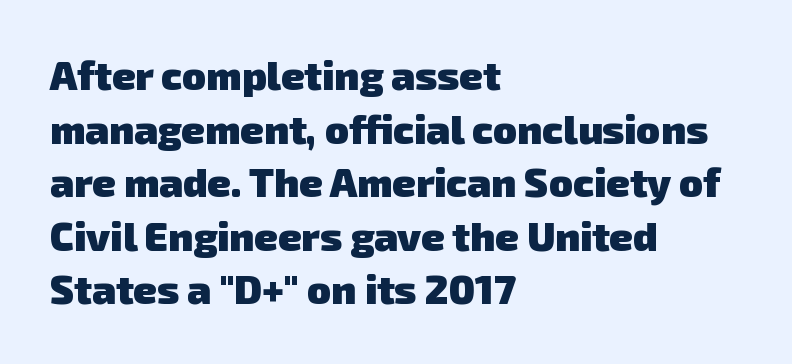
The image shows 40 px heavy sans-serif type; set left-aligned, normal line spacing (1.34x), normal letter spacing, not underlined; low stroke contrast and a medium x-height.
